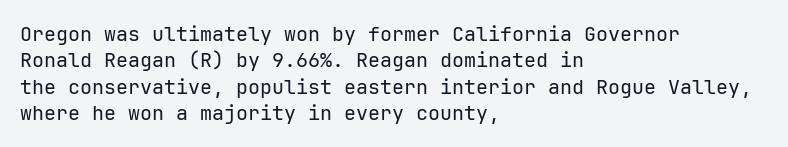
Characters remain perfectly vertical along every line. Rows of type keep a routine distance in the vertical direction. The face looks like a standard text weight, possibly lighter. Letter spacing: default. Each row of text sits above clean, open space.
